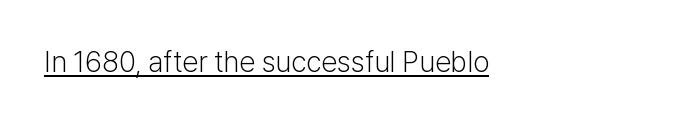
The image shows 29 px light sans-serif type, upright; set normal letter spacing, underlined; low stroke contrast and a medium x-height.
